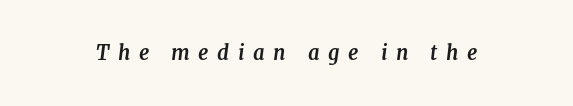
{"italic": "yes", "lean": "right", "slant_degrees": 7, "bold": "yes", "underline": "no", "letter_spacing": "wide", "letter_spacing_em": 0.43, "glyph_px": 20}
